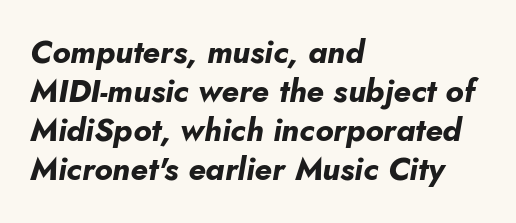
The image shows 32 px bold type, italic (leaning right); set left-aligned, line spacing 1.22x, normal letter spacing, not underlined; low stroke contrast and a small x-height.
